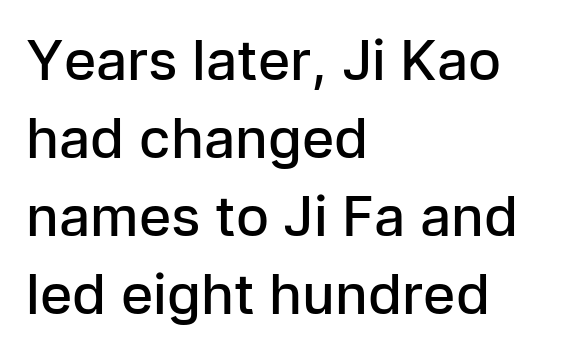
Q: Is the text bold? A: Semi-bold.
Q: Is the text italic (slanted)? A: No, it is upright.
Q: Is the typeface a serif or a sans-serif typeface? A: Sans-serif.
Q: Is the text underlined? A: No.
Q: How is the paragraph aligned? A: Left-aligned.
Q: Is the spacing between letters normal or unusually wide? A: Normal.
Q: Is the spacing between lines tight, normal or loose? A: Normal.
Q: Width (condensed, normal, or wide)? A: Normal.
Q: Stroke contrast? A: Low.
Q: x-height? A: Medium.
Q: Monospaced? A: No.
